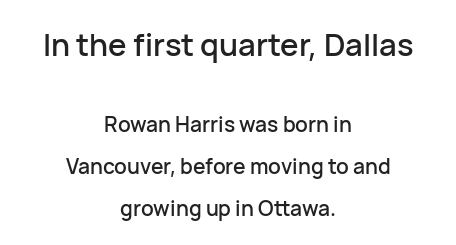
The image shows 31 px sans-serif type, upright; set centered, loose line spacing (2.0x), normal letter spacing, not underlined; the first (top) block is 1.48x larger; low stroke contrast and a medium x-height.
